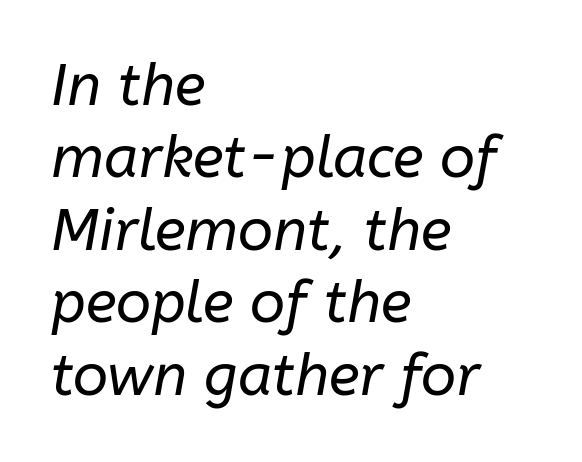
Q: Is the text bold? A: No.
Q: Is the text italic (slanted)? A: Yes, it leans right by about 10 degrees.
Q: Is the text underlined? A: No.
Q: How is the paragraph aligned? A: Left-aligned.
Q: Is the spacing between letters normal or unusually wide? A: Normal.
Q: Is the spacing between lines tight, normal or loose? A: Normal.
Q: Width (condensed, normal, or wide)? A: Normal.
Q: Stroke contrast? A: Low.
Q: x-height? A: Medium.
Q: Monospaced? A: No.
